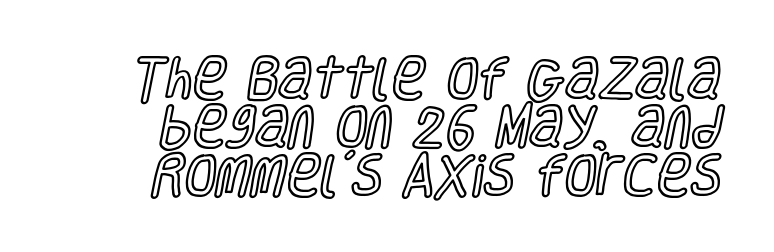
Look at the tracking — it's just the regular setting, nothing added. Line spacing here is tight. Character widths vary here, with narrow letters taking less room than wide ones. Unmarked baselines from the first word to the last.
